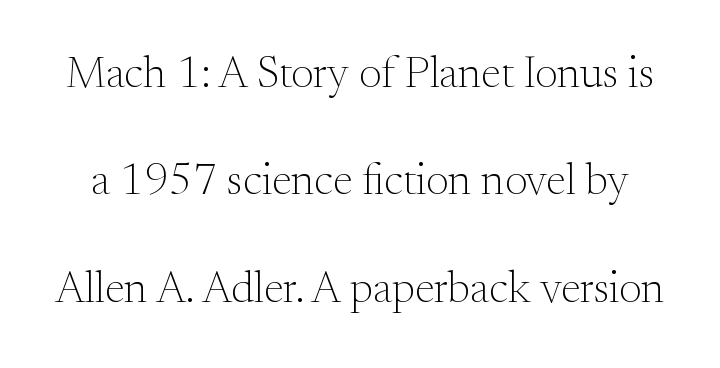
{"serif": "yes", "italic": "no", "bold": "no", "weight": "light", "width": "normal", "stroke_contrast": "medium", "x_height": "small", "monospaced": "no", "underline": "no", "line_spacing": "loose", "line_spacing_ratio": 2.44, "letter_spacing": "normal", "letter_spacing_em": 0.0, "glyph_px": 44}
